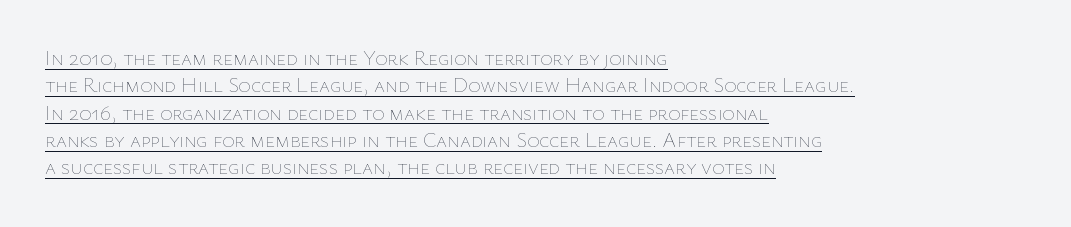
The image shows 21 px text type, upright; set left-aligned, normal line spacing (1.3x), normal letter spacing, underlined.
